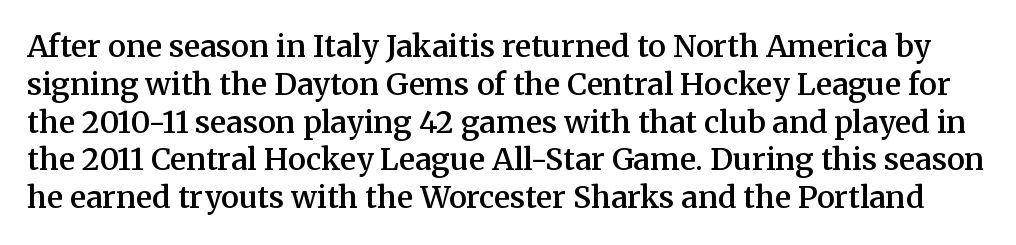
{"serif": "yes", "italic": "no", "bold": "semi", "weight": "semibold", "width": "normal", "stroke_contrast": "medium", "x_height": "medium", "monospaced": "no", "underline": "no", "line_spacing": "normal", "line_spacing_ratio": 1.26, "letter_spacing": "normal", "letter_spacing_em": 0.0, "glyph_px": 30}
